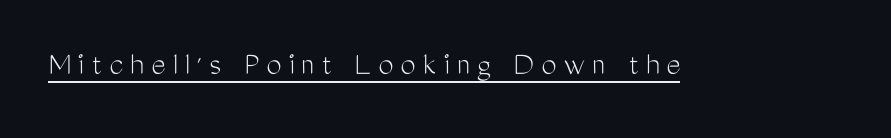
The image shows 34 px light, condensed sans-serif type, upright; set unusually wide letter spacing (+0.21 em), underlined; medium stroke contrast and a medium x-height.
